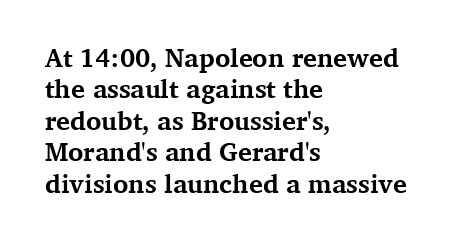
Q: Is the text bold? A: Yes.
Q: Is the text italic (slanted)? A: No, it is upright.
Q: Is the text underlined? A: No.
Q: How is the paragraph aligned? A: Left-aligned.
Q: Is the spacing between letters normal or unusually wide? A: Normal.
